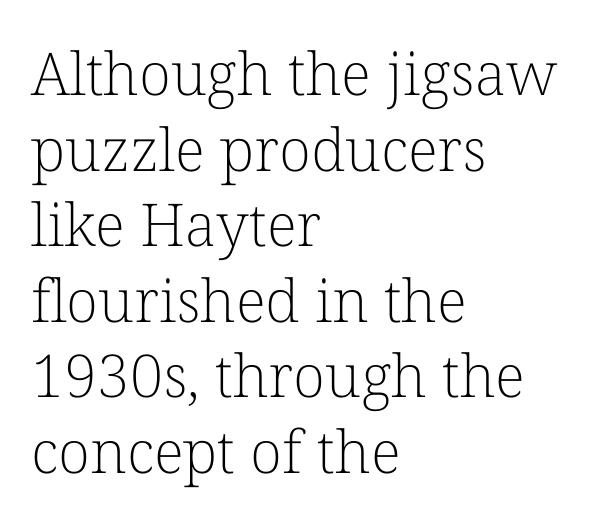
The image shows 59 px light serif type, upright; set left-aligned, normal line spacing (1.28x), normal letter spacing, not underlined; low stroke contrast and a medium x-height.
